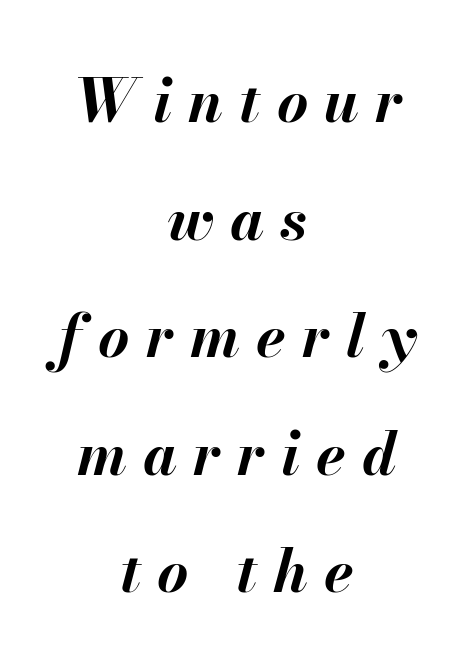
The rendering uses a large line-height, opening up the rows. Casual observation: everything's sitting right in the middle. It's the slanting kind of type. The sample has been set heavy, in full bold.
